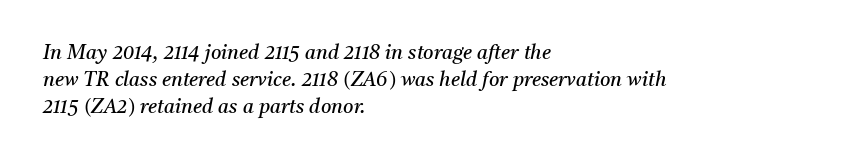
{"italic": "yes", "lean": "right", "slant_degrees": 11, "bold": "no", "underline": "no", "align": "left", "line_spacing": "normal", "line_spacing_ratio": 1.35, "letter_spacing": "normal", "letter_spacing_em": 0.0, "glyph_px": 20}
